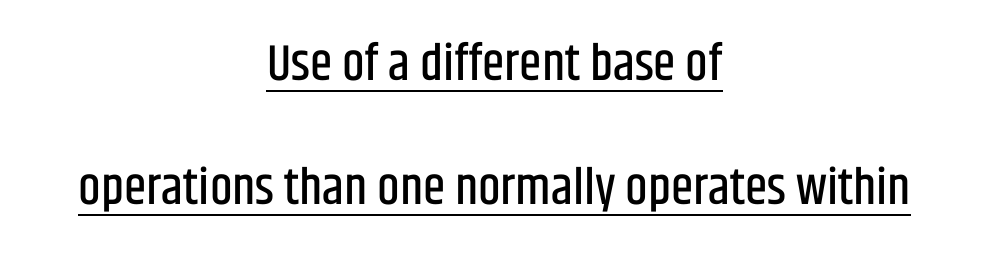
Do the letters lean? They stand straight. Grotesque or geometric, the face here clearly has no serifs. Default kerning and tracking; the words read as compact shapes. This sample has the flowing, uneven cadence of proportional lettering. Baseline-to-baseline distance is far greater than the letter height.
